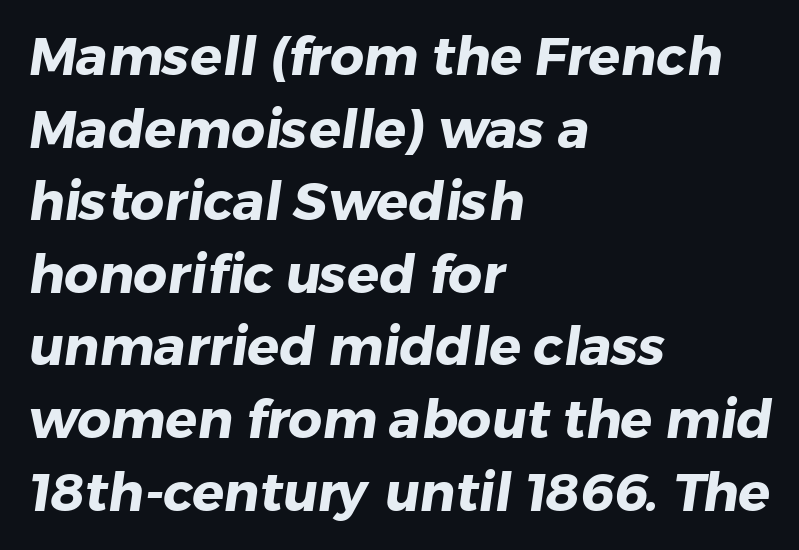
{"serif": "no", "bold": "yes", "weight": "heavy", "width": "normal", "stroke_contrast": "low", "x_height": "medium", "monospaced": "no", "underline": "no", "align": "left", "line_spacing": "normal", "line_spacing_ratio": 1.37, "letter_spacing": "normal", "letter_spacing_em": 0.0, "glyph_px": 53}
